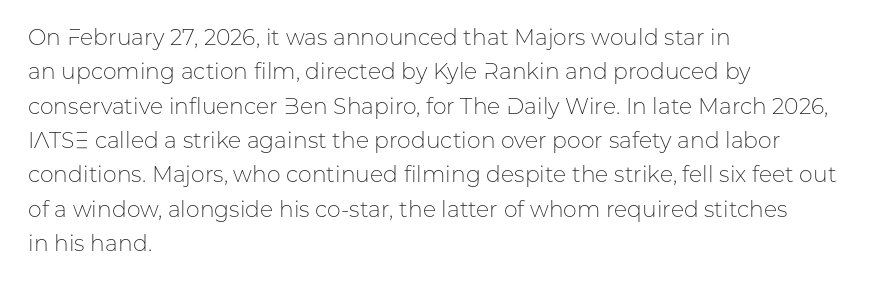
{"italic": "no", "bold": "no", "underline": "no", "align": "left", "line_spacing": "normal", "line_spacing_ratio": 1.56, "letter_spacing": "normal", "letter_spacing_em": 0.0, "glyph_px": 22}
